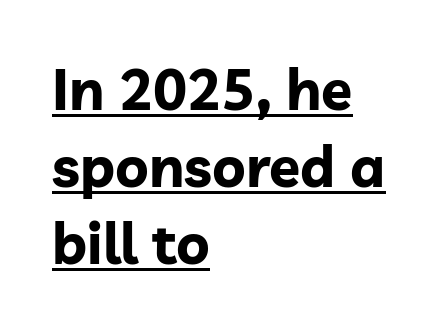
The image shows 57 px bold sans-serif type, upright; set left-aligned, normal line spacing (1.35x), normal letter spacing, underlined; low stroke contrast and a medium x-height.
